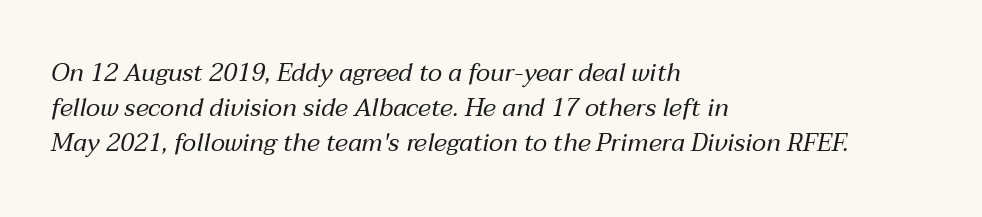
{"italic": "yes", "lean": "right", "slant_degrees": 12, "bold": "no", "underline": "no", "align": "left", "line_spacing": "normal", "line_spacing_ratio": 1.41, "letter_spacing": "normal", "letter_spacing_em": 0.0, "glyph_px": 25}
